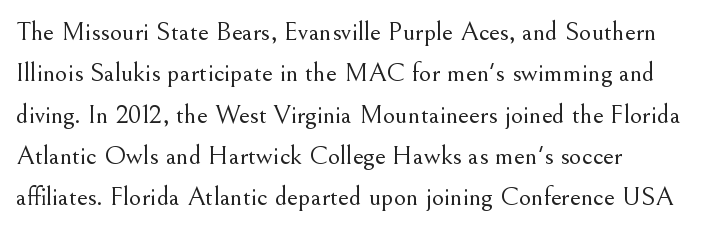
{"italic": "no", "bold": "no", "underline": "no", "align": "left", "line_spacing": "normal", "line_spacing_ratio": 1.53, "letter_spacing": "normal", "letter_spacing_em": 0.0, "glyph_px": 27}
